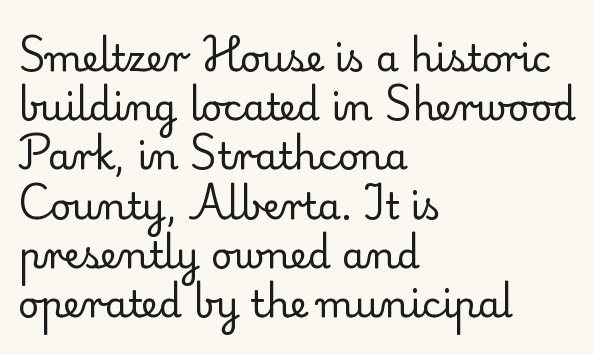
{"serif": "yes", "italic": "no", "bold": "no", "weight": "regular", "width": "normal", "stroke_contrast": "low", "x_height": "small", "monospaced": "no", "underline": "no", "align": "left", "line_spacing": "normal", "line_spacing_ratio": 1.33, "letter_spacing": "normal", "letter_spacing_em": 0.0, "glyph_px": 37}
